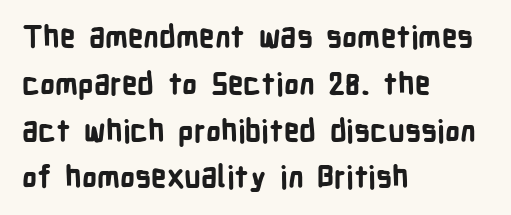
Q: Is the text bold? A: Yes.
Q: Is the text italic (slanted)? A: No, it is upright.
Q: Is the typeface a serif or a sans-serif typeface? A: Sans-serif.
Q: Is the text underlined? A: No.
Q: How is the paragraph aligned? A: Left-aligned.
Q: Is the spacing between letters normal or unusually wide? A: Normal.
Q: Is the spacing between lines tight, normal or loose? A: Normal.
Q: Width (condensed, normal, or wide)? A: Condensed.
Q: Stroke contrast? A: Low.
Q: x-height? A: Medium.
Q: Monospaced? A: No.
